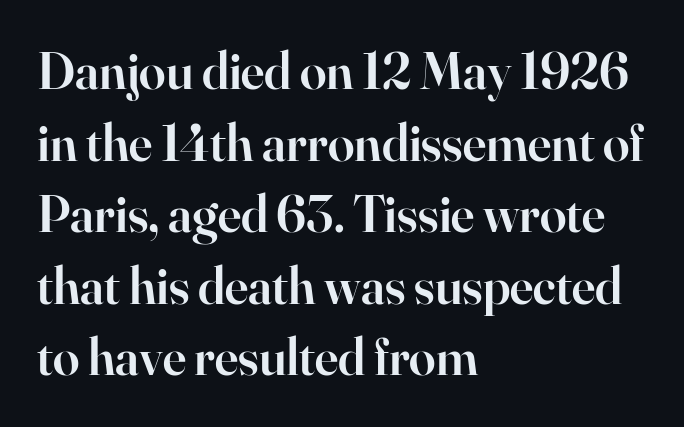
The image shows 53 px semibold serif type, upright; set left-aligned, normal line spacing (1.35x), normal letter spacing, not underlined; high stroke contrast and a small x-height.
